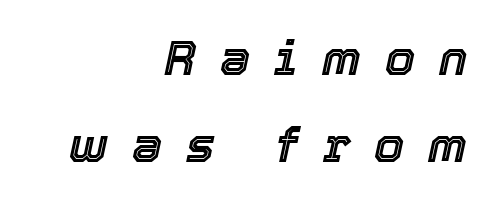
{"italic": "yes", "lean": "right", "slant_degrees": 12, "width": "normal", "x_height": "medium", "monospaced": "no", "underline": "no", "align": "right", "line_spacing_ratio": 1.81, "letter_spacing": "wide", "letter_spacing_em": 0.5, "glyph_px": 48}
